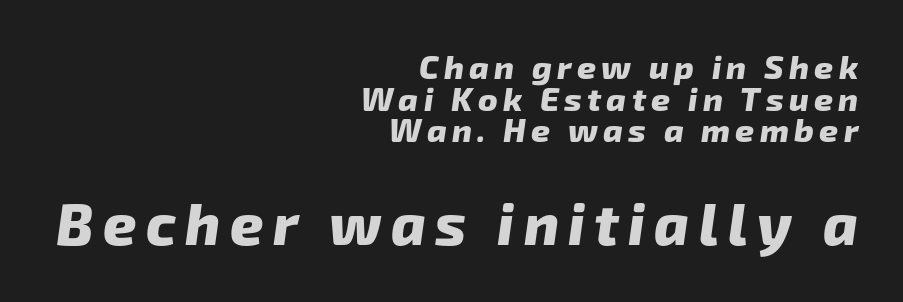
{"serif": "no", "bold": "yes", "weight": "heavy", "width": "normal", "stroke_contrast": "low", "x_height": "medium", "monospaced": "no", "underline": "no", "align": "right", "line_spacing": "tight", "line_spacing_ratio": 0.96, "larger_block": "second", "size_ratio": 1.76, "glyph_px": 58}
